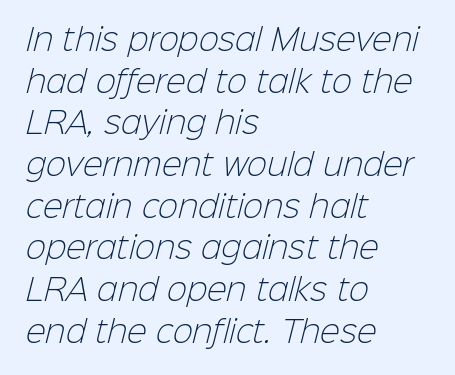
{"serif": "no", "bold": "no", "weight": "light", "width": "normal", "stroke_contrast": "low", "x_height": "medium", "monospaced": "no", "underline": "no", "align": "left", "line_spacing": "normal", "line_spacing_ratio": 1.39, "letter_spacing": "normal", "letter_spacing_em": 0.0, "glyph_px": 30}
